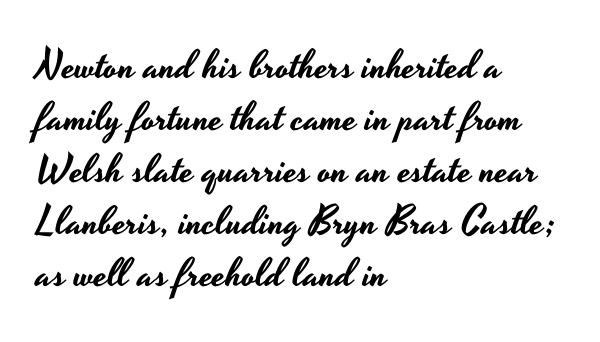
A bare baseline throughout the passage. Visually the block forms a straight wall on the left and a jagged coastline on the right. Here the designer chose a conventional face with non-uniform glyph widths. I'd call this a sans setting — the letters go barefoot. This sample keeps an unexceptional amount of space between lines.
